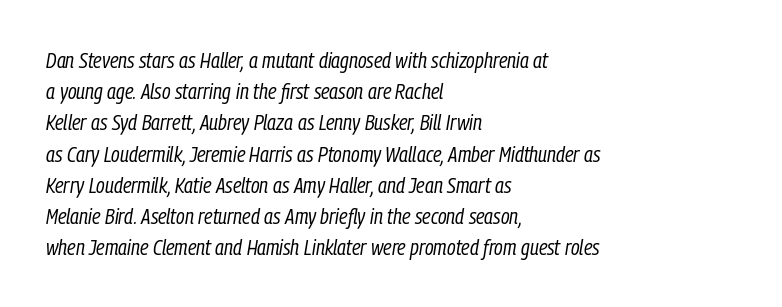
Q: Is the text bold? A: No.
Q: Is the text italic (slanted)? A: Yes, it leans right by about 9 degrees.
Q: Is the text underlined? A: No.
Q: How is the paragraph aligned? A: Left-aligned.
Q: Is the spacing between letters normal or unusually wide? A: Normal.
Q: Is the spacing between lines tight, normal or loose? A: Normal.
